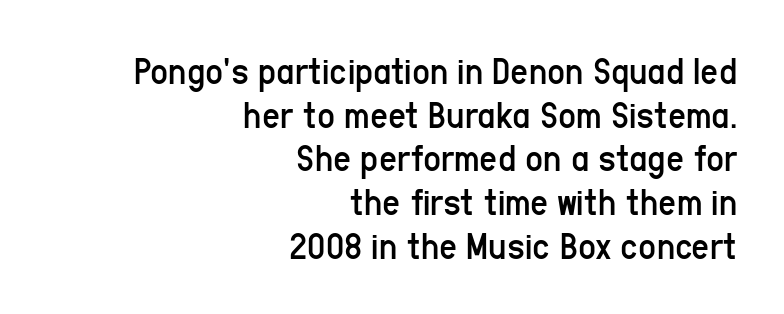
Q: Is the text bold? A: No.
Q: Is the text italic (slanted)? A: No, it is upright.
Q: Is the typeface a serif or a sans-serif typeface? A: Sans-serif.
Q: Is the text underlined? A: No.
Q: How is the paragraph aligned? A: Right-aligned.
Q: Is the spacing between letters normal or unusually wide? A: Normal.
Q: Is the spacing between lines tight, normal or loose? A: Tight.
Q: Width (condensed, normal, or wide)? A: Condensed.
Q: Stroke contrast? A: Low.
Q: x-height? A: Medium.
Q: Monospaced? A: No.
